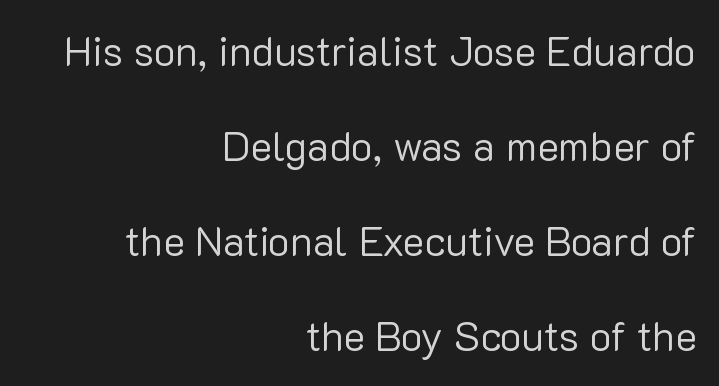
{"serif": "no", "italic": "no", "bold": "no", "weight": "regular", "width": "normal", "stroke_contrast": "low", "x_height": "medium", "monospaced": "no", "underline": "no", "align": "right", "line_spacing": "loose", "line_spacing_ratio": 2.32, "letter_spacing": "normal", "letter_spacing_em": 0.0, "glyph_px": 41}
